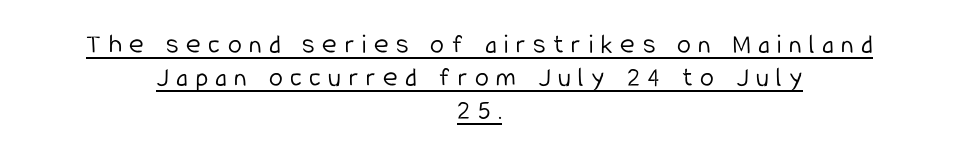
Q: Is the text bold? A: No.
Q: Is the text italic (slanted)? A: No, it is upright.
Q: Is the typeface a serif or a sans-serif typeface? A: Sans-serif.
Q: Is the text underlined? A: Yes.
Q: How is the paragraph aligned? A: Centered.
Q: Is the spacing between letters normal or unusually wide? A: Unusually wide.
Q: Width (condensed, normal, or wide)? A: Condensed.
Q: Stroke contrast? A: Low.
Q: x-height? A: Medium.
Q: Monospaced? A: No.
